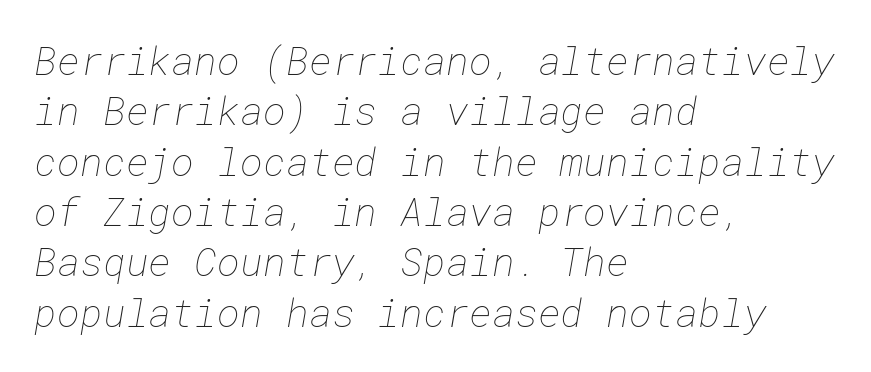
Q: Is the text bold? A: No.
Q: Is the text underlined? A: No.
Q: How is the paragraph aligned? A: Left-aligned.
Q: Is the spacing between letters normal or unusually wide? A: Normal.
Q: Is the spacing between lines tight, normal or loose? A: Normal.
Q: Width (condensed, normal, or wide)? A: Normal.
Q: Stroke contrast? A: Low.
Q: x-height? A: Medium.
